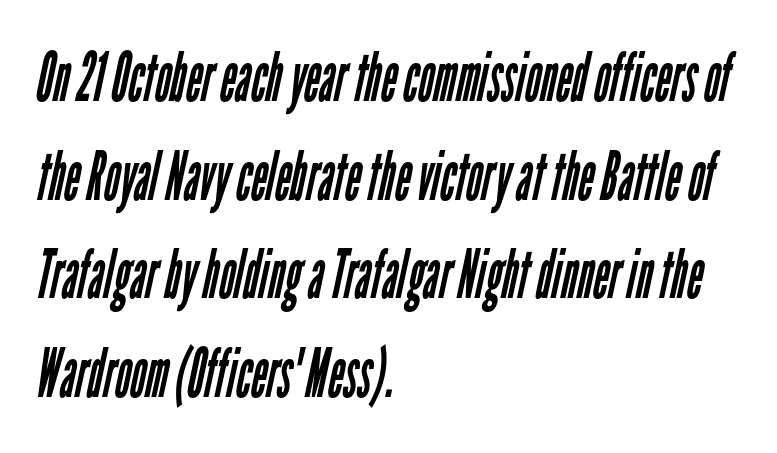
These lines are rendered in a variable-pitch font. The block of text has a typical density, with ordinary space between rows. The characters display no serif detailing; their extremities are plain. Letters have the restrained weight of plain body copy at most.
